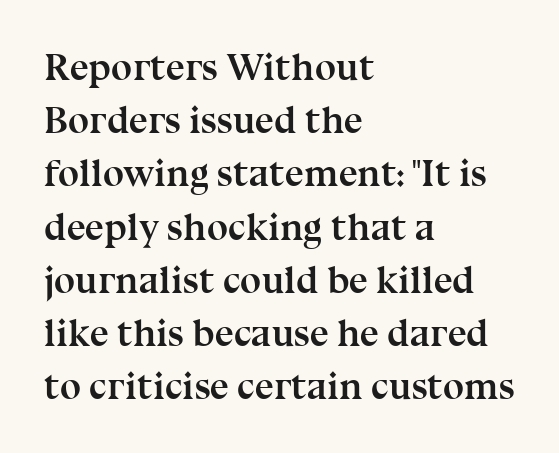
Q: Is the text bold? A: Yes.
Q: Is the text italic (slanted)? A: No, it is upright.
Q: Is the typeface a serif or a sans-serif typeface? A: Serif.
Q: Is the text underlined? A: No.
Q: How is the paragraph aligned? A: Left-aligned.
Q: Is the spacing between letters normal or unusually wide? A: Normal.
Q: Is the spacing between lines tight, normal or loose? A: Normal.
Q: Width (condensed, normal, or wide)? A: Normal.
Q: Stroke contrast? A: Medium.
Q: x-height? A: Medium.
Q: Monospaced? A: No.
